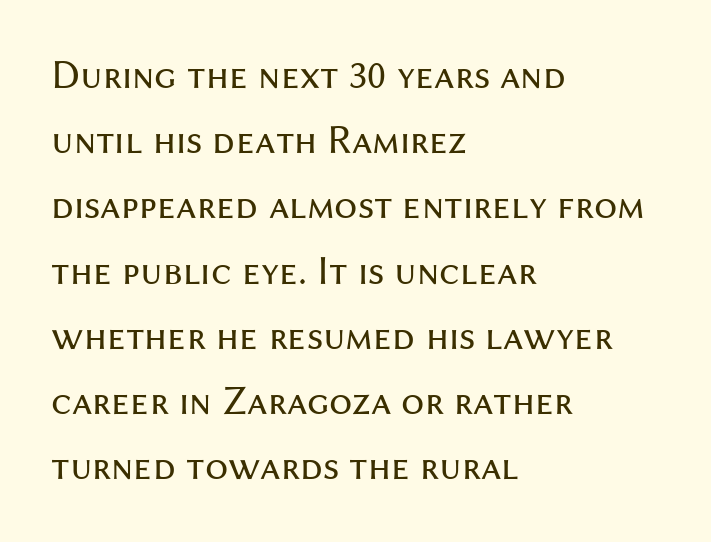
The image shows 41 px regular-weight sans-serif type, upright; set left-aligned, normal line spacing (1.59x), normal letter spacing, not underlined; medium stroke contrast and a medium x-height.
